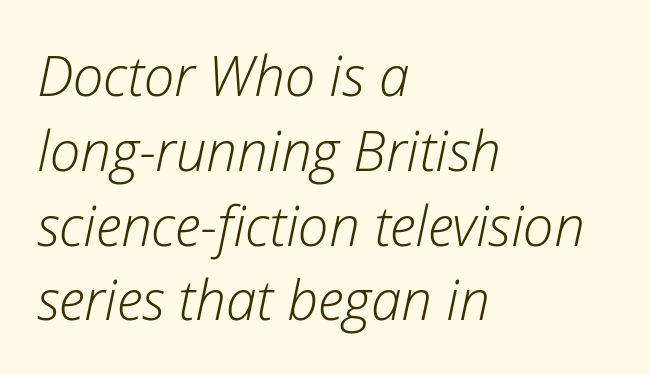
{"italic": "yes", "lean": "right", "slant_degrees": 12, "bold": "no", "weight": "light", "width": "normal", "stroke_contrast": "low", "x_height": "medium", "monospaced": "no", "underline": "no", "align": "left", "line_spacing": "normal", "line_spacing_ratio": 1.36, "letter_spacing": "normal", "letter_spacing_em": 0.0, "glyph_px": 55}
